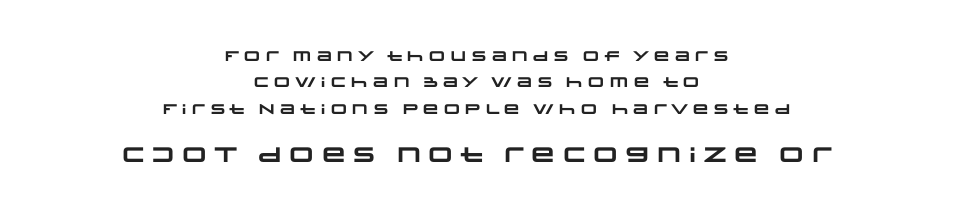
The image shows 21 px bold type; set centered, line spacing 1.89x, normal letter spacing, not underlined; the second (bottom) block is 1.5x larger.
